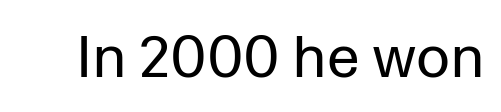
Q: Is the text bold? A: No.
Q: Is the text italic (slanted)? A: No, it is upright.
Q: Is the typeface a serif or a sans-serif typeface? A: Sans-serif.
Q: Is the text underlined? A: No.
Q: Is the spacing between letters normal or unusually wide? A: Normal.
Q: Width (condensed, normal, or wide)? A: Normal.
Q: Stroke contrast? A: Low.
Q: x-height? A: Medium.
Q: Monospaced? A: No.
